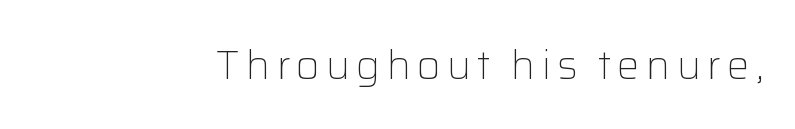
The image shows 41 px light sans-serif type, upright; set right-aligned, not underlined; low stroke contrast and a medium x-height.
